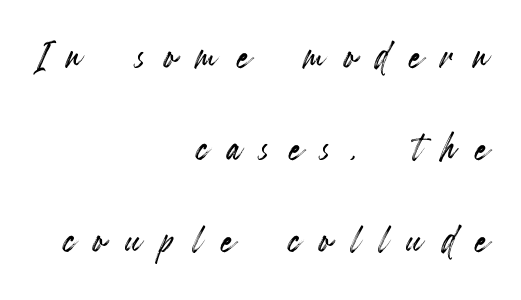
{"width": "condensed", "x_height": "small", "monospaced": "no", "underline": "no", "align": "right", "line_spacing_ratio": 1.88, "letter_spacing": "wide", "letter_spacing_em": 0.4, "glyph_px": 49}
